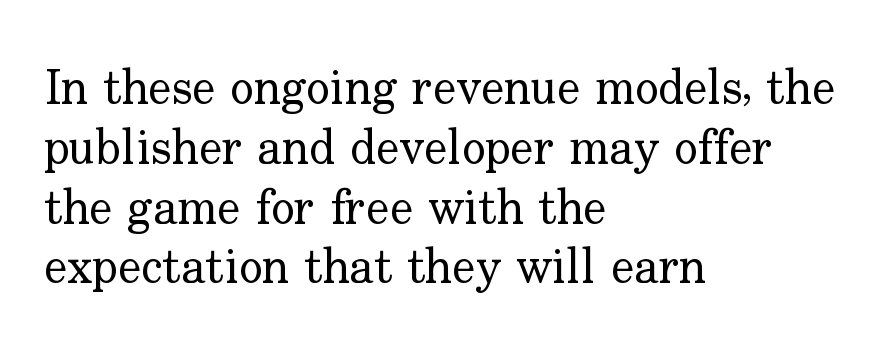
Letters have the restrained weight of plain body copy at most. A typesetter would call this proportional, since set widths differ per character. Left-aligned paragraph, ragged on the right. You can tell from the footed stems that serif type was used.
